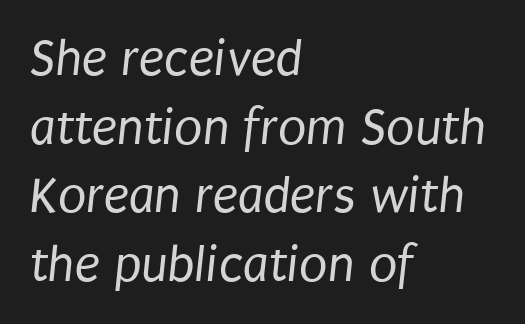
{"serif": "no", "bold": "no", "weight": "regular", "width": "condensed", "stroke_contrast": "low", "x_height": "large", "monospaced": "no", "underline": "no", "align": "left", "line_spacing": "normal", "line_spacing_ratio": 1.32, "letter_spacing": "normal", "letter_spacing_em": 0.0, "glyph_px": 52}
